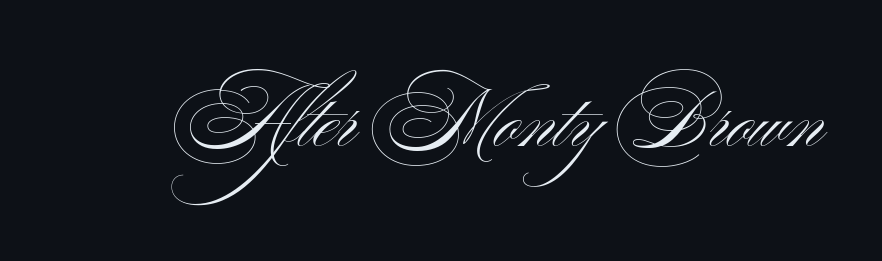
Q: Is the text bold? A: No.
Q: Is the text italic (slanted)? A: Yes.
Q: Is the typeface a serif or a sans-serif typeface? A: Sans-serif.
Q: Is the text underlined? A: No.
Q: Is the spacing between letters normal or unusually wide? A: Normal.
Q: Width (condensed, normal, or wide)? A: Wide.
Q: Stroke contrast? A: Medium.
Q: x-height? A: Small.
Q: Monospaced? A: No.
